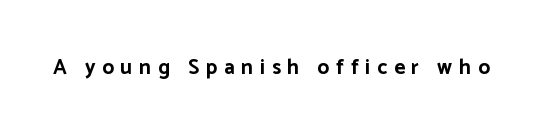
The image shows 21 px bold type, upright; set unusually wide letter spacing (+0.32 em), not underlined.
